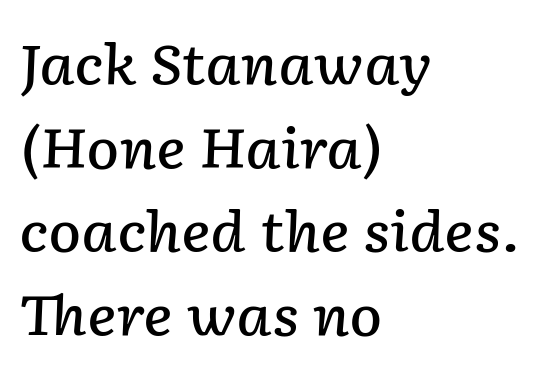
The image shows 55 px semibold type, italic (leaning right); set left-aligned, normal line spacing (1.52x), normal letter spacing, not underlined; low stroke contrast and a medium x-height.
